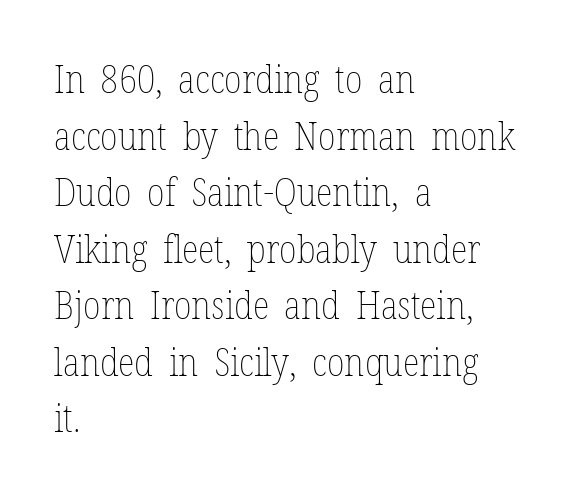
The image shows 39 px thin, condensed type, upright; set left-aligned, normal line spacing (1.45x), normal letter spacing, not underlined; low stroke contrast and a medium x-height.
